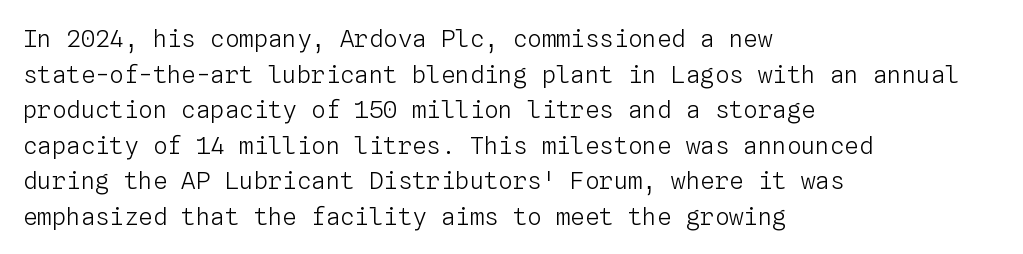
Q: Is the text bold? A: No.
Q: Is the text italic (slanted)? A: No, it is upright.
Q: Is the text underlined? A: No.
Q: How is the paragraph aligned? A: Left-aligned.
Q: Is the spacing between letters normal or unusually wide? A: Normal.
Q: Is the spacing between lines tight, normal or loose? A: Normal.
